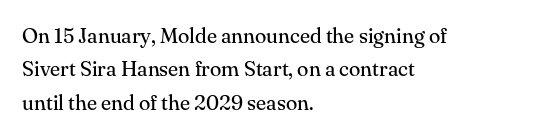
The image shows 21 px text type, upright; set left-aligned, normal line spacing (1.59x), normal letter spacing, not underlined.
